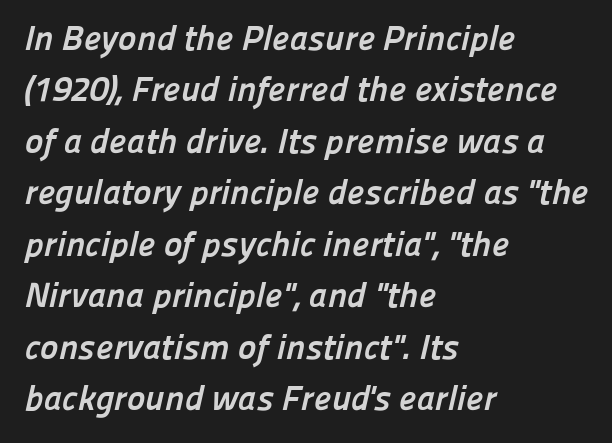
Each letter keeps its own natural width here, so spacing adapts to shape. Underlining? Definitely not there. The strokes are fattened all the way to bold. There is no visible air inserted between adjacent glyphs. What kind of face is this? One without serifs — a sans. Honestly, the row spacing looks completely unremarkable.
